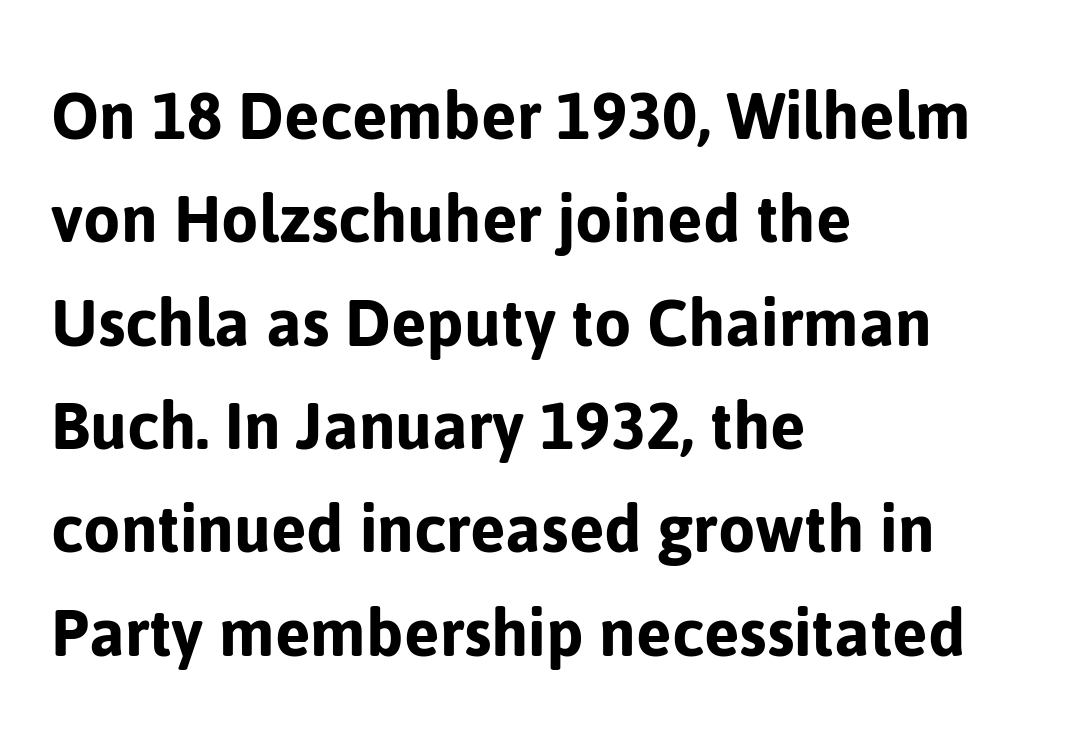
Lines of text with bare space underneath. These lines are rendered in a variable-pitch font. Look at the bottom of the vertical strokes: they stop flat, with no serifs. The font's upright variant was chosen for this text. You could call the tracking neutral — neither tight nor loose.
